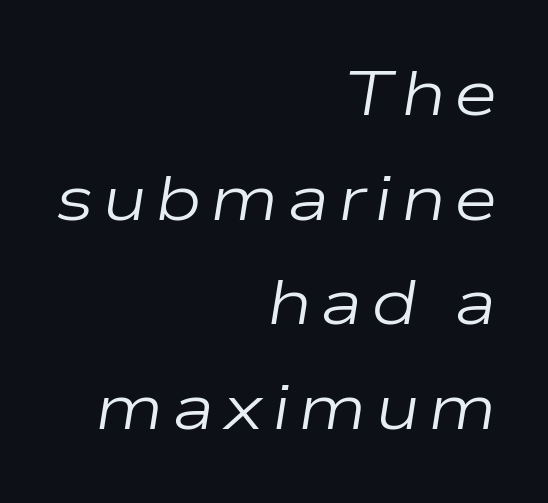
Q: Is the text bold? A: No.
Q: Is the text italic (slanted)? A: Yes, it leans right by about 9 degrees.
Q: Is the text underlined? A: No.
Q: How is the paragraph aligned? A: Right-aligned.
Q: Is the spacing between lines tight, normal or loose? A: Normal.
Q: Width (condensed, normal, or wide)? A: Wide.
Q: Stroke contrast? A: Low.
Q: x-height? A: Medium.
Q: Monospaced? A: No.
